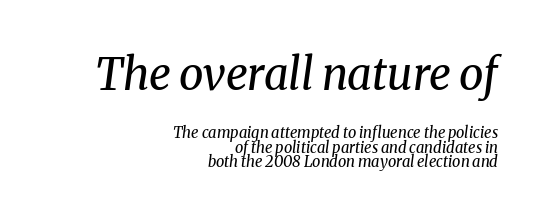
Q: Is the text bold? A: No.
Q: Is the text italic (slanted)? A: Yes, it leans right by about 8 degrees.
Q: Is the typeface a serif or a sans-serif typeface? A: Serif.
Q: Is the text underlined? A: No.
Q: How is the paragraph aligned? A: Right-aligned.
Q: Is the spacing between letters normal or unusually wide? A: Normal.
Q: Is the spacing between lines tight, normal or loose? A: Tight.
Q: Which block of text is set in a larger size, the first (top) or the second (bottom)? A: The first (top) one.
Q: Width (condensed, normal, or wide)? A: Normal.
Q: Stroke contrast? A: Medium.
Q: x-height? A: Medium.
Q: Monospaced? A: No.
